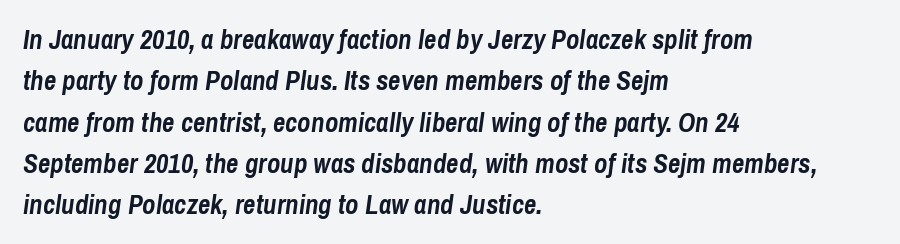
The passage shown leans; its letterforms are oblique. The space between consecutive lines is moderate. No word sits above an underline. The rag falls on the right side of this text block. You'd pick this weight for a headline — it's a proper bold. Tracking value appears to be zero — textbook default spacing.
